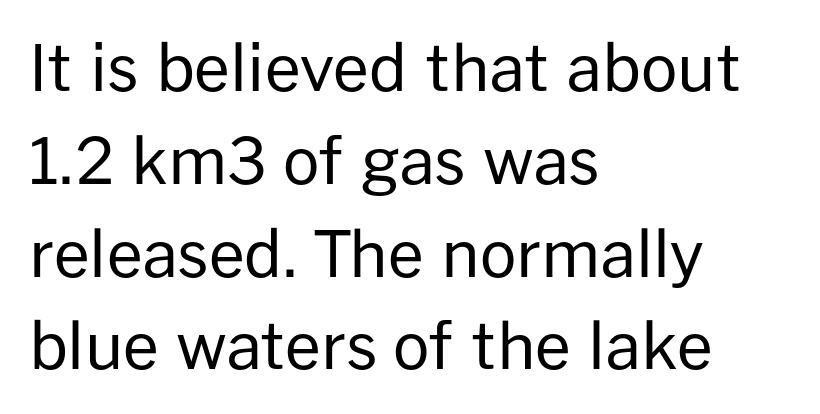
The image shows 64 px regular-weight sans-serif type, upright; set left-aligned, normal line spacing (1.45x), normal letter spacing, not underlined; low stroke contrast and a medium x-height.
